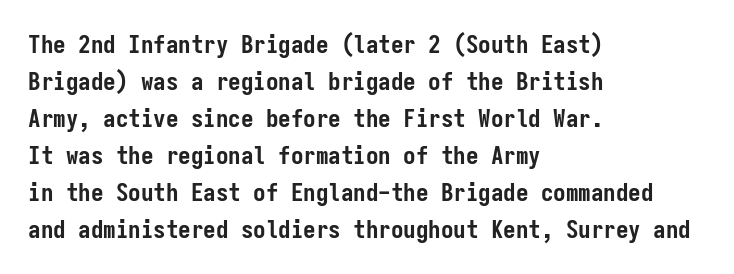
Q: Is the text bold? A: Yes.
Q: Is the text italic (slanted)? A: No, it is upright.
Q: Is the text underlined? A: No.
Q: How is the paragraph aligned? A: Left-aligned.
Q: Is the spacing between letters normal or unusually wide? A: Normal.
Q: Is the spacing between lines tight, normal or loose? A: Normal.
